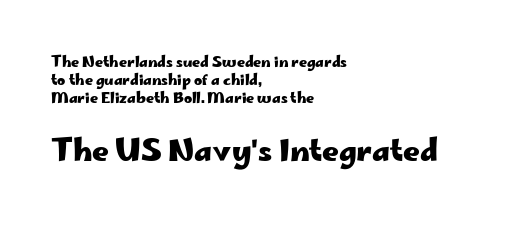
Q: Is the text bold? A: Yes.
Q: Is the text italic (slanted)? A: No, it is upright.
Q: Is the typeface a serif or a sans-serif typeface? A: Sans-serif.
Q: Is the text underlined? A: No.
Q: How is the paragraph aligned? A: Left-aligned.
Q: Is the spacing between letters normal or unusually wide? A: Normal.
Q: Is the spacing between lines tight, normal or loose? A: Normal.
Q: Which block of text is set in a larger size, the first (top) or the second (bottom)? A: The second (bottom) one.
Q: Width (condensed, normal, or wide)? A: Wide.
Q: Stroke contrast? A: Low.
Q: x-height? A: Small.
Q: Monospaced? A: No.
